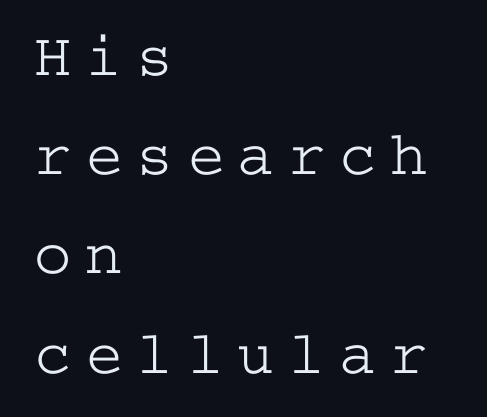
This sample uses a serif face. Successive baselines arrive at the customary interval. Beneath every word, the page is bare. Is the type heavy? It reads as light-to-regular instead. The passage shown has open, widely tracked lettering throughout. One-word summary of the alignment: left.
